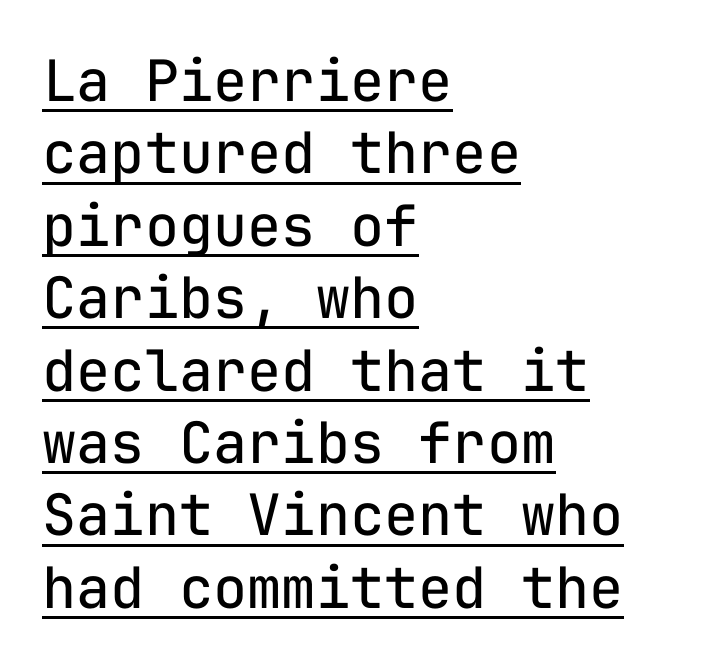
Letters have the restrained weight of plain body copy at most. Compared with a centered layout, this one pins lines to the left instead. Look at the tracking — it's just the regular setting, nothing added. You could count columns in this text — the font is strictly monospaced. Typographically, this falls in the sans-serif category. Emphasis is given by a line drawn under the lettering.
